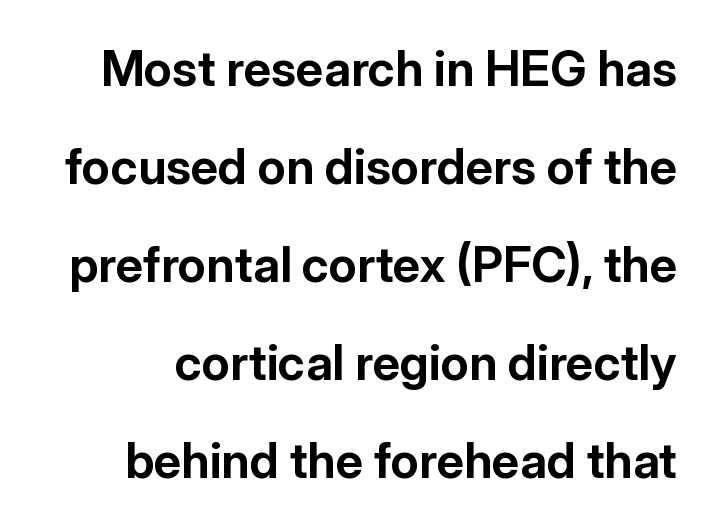
Q: Is the text bold? A: Yes.
Q: Is the text italic (slanted)? A: No, it is upright.
Q: Is the typeface a serif or a sans-serif typeface? A: Sans-serif.
Q: Is the text underlined? A: No.
Q: Is the spacing between letters normal or unusually wide? A: Normal.
Q: Is the spacing between lines tight, normal or loose? A: Loose.
Q: Width (condensed, normal, or wide)? A: Normal.
Q: Stroke contrast? A: Low.
Q: x-height? A: Medium.
Q: Monospaced? A: No.
